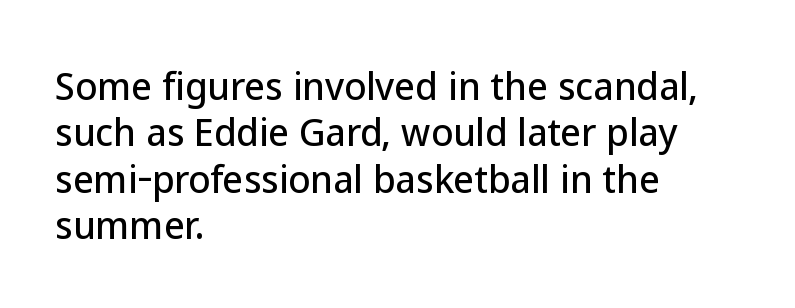
Notice how descenders clear the ascenders below comfortably — that's standard leading. The passage is arranged the way most books set body copy — flush left. Do the letters lean? They stand straight. Observe the ordinary spacing: letters are neighbours, not strangers.
